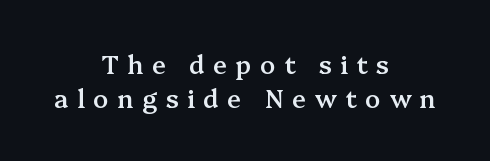
{"italic": "no", "bold": "semi", "underline": "no", "align": "center", "line_spacing": "normal", "line_spacing_ratio": 1.37, "letter_spacing": "wide", "letter_spacing_em": 0.34, "glyph_px": 25}
